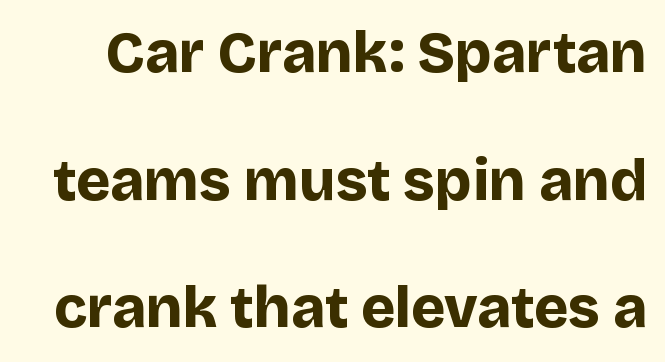
{"serif": "no", "italic": "no", "bold": "yes", "weight": "bold", "width": "normal", "stroke_contrast": "low", "x_height": "large", "monospaced": "no", "underline": "no", "line_spacing": "loose", "line_spacing_ratio": 2.2, "letter_spacing": "normal", "letter_spacing_em": 0.0, "glyph_px": 58}
